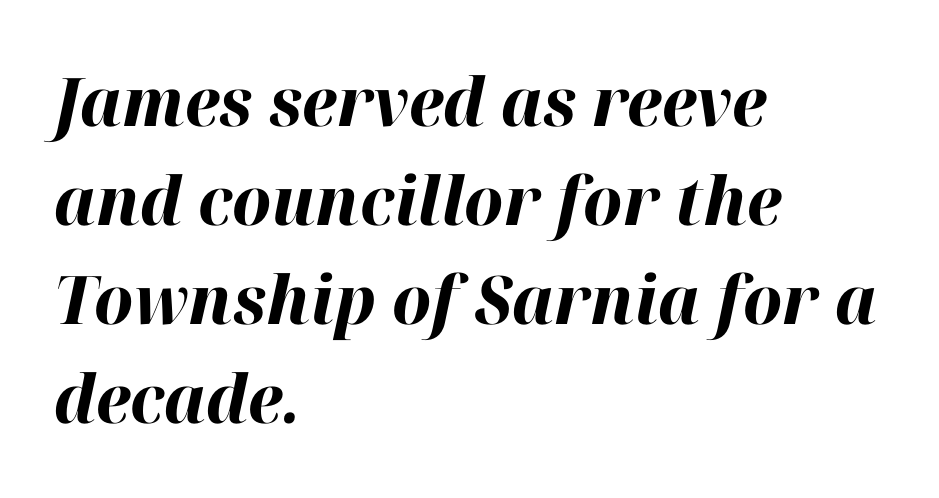
Q: Is the text bold? A: Yes.
Q: Is the text italic (slanted)? A: Yes, it leans right by about 12 degrees.
Q: Is the text underlined? A: No.
Q: How is the paragraph aligned? A: Left-aligned.
Q: Is the spacing between letters normal or unusually wide? A: Normal.
Q: Is the spacing between lines tight, normal or loose? A: Normal.
Q: Width (condensed, normal, or wide)? A: Normal.
Q: Stroke contrast? A: High.
Q: x-height? A: Medium.
Q: Monospaced? A: No.
